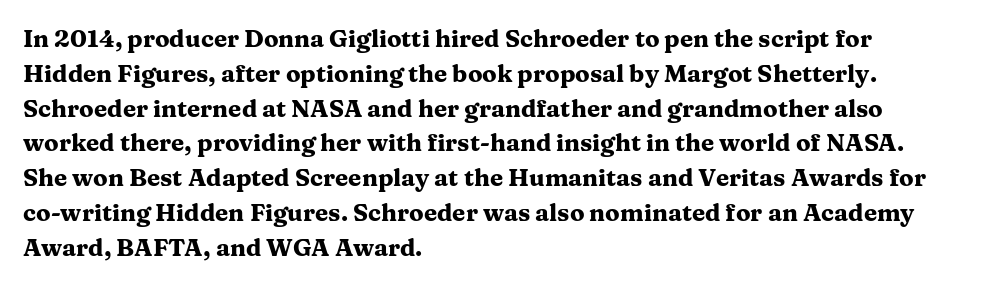
{"italic": "no", "bold": "yes", "underline": "no", "align": "left", "line_spacing": "normal", "line_spacing_ratio": 1.45, "letter_spacing": "normal", "letter_spacing_em": 0.0, "glyph_px": 24}
